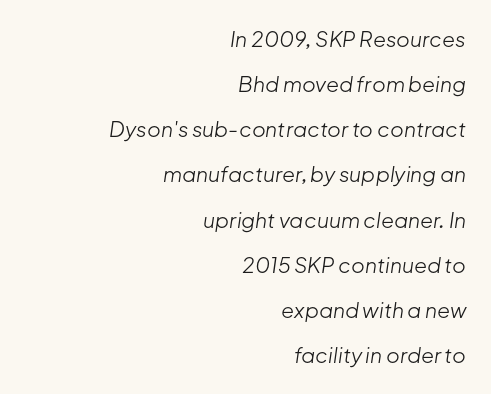
{"italic": "yes", "lean": "right", "slant_degrees": 8, "bold": "no", "underline": "no", "align": "right", "line_spacing": "loose", "line_spacing_ratio": 2.15, "letter_spacing": "normal", "letter_spacing_em": 0.0, "glyph_px": 21}
